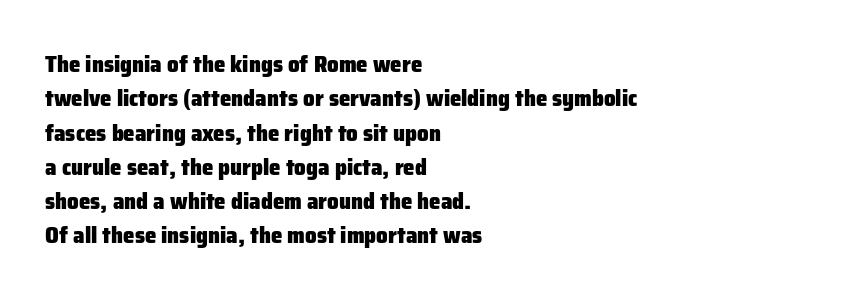
The image shows 23 px bold type, upright; set left-aligned, normal line spacing (1.49x), normal letter spacing, not underlined.
